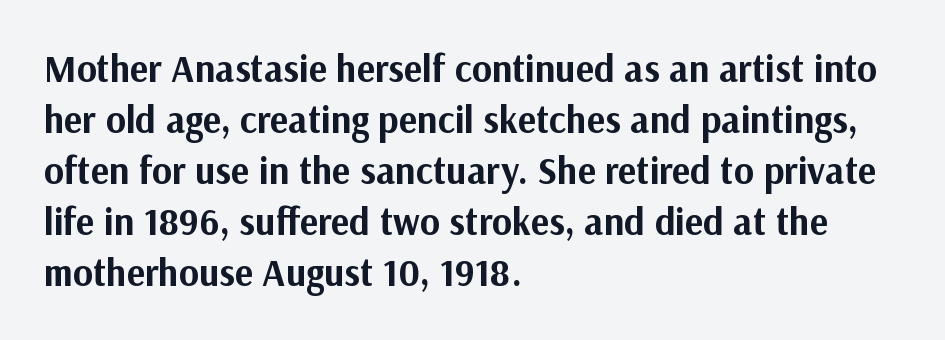
Q: Is the text bold? A: Yes.
Q: Is the text italic (slanted)? A: No, it is upright.
Q: Is the typeface a serif or a sans-serif typeface? A: Sans-serif.
Q: Is the text underlined? A: No.
Q: How is the paragraph aligned? A: Left-aligned.
Q: Is the spacing between letters normal or unusually wide? A: Normal.
Q: Is the spacing between lines tight, normal or loose? A: Normal.
Q: Width (condensed, normal, or wide)? A: Normal.
Q: Stroke contrast? A: Medium.
Q: x-height? A: Medium.
Q: Monospaced? A: No.
